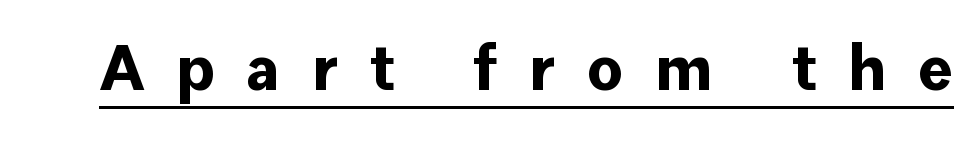
{"serif": "no", "italic": "no", "bold": "yes", "weight": "bold", "width": "normal", "stroke_contrast": "low", "x_height": "medium", "monospaced": "no", "underline": "yes", "letter_spacing": "wide", "letter_spacing_em": 0.49, "glyph_px": 65}
